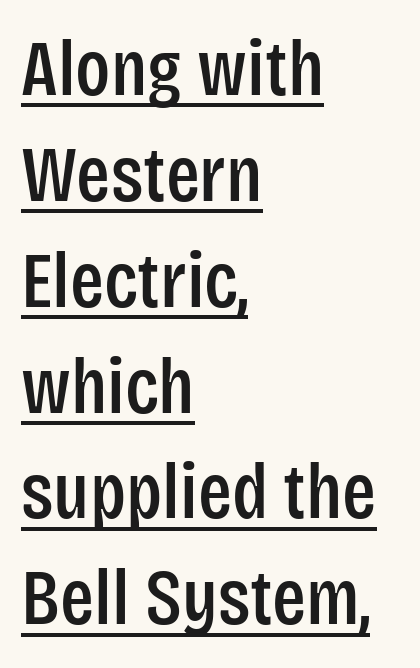
Q: Is the text italic (slanted)? A: No, it is upright.
Q: Is the typeface a serif or a sans-serif typeface? A: Sans-serif.
Q: Is the text underlined? A: Yes.
Q: How is the paragraph aligned? A: Left-aligned.
Q: Is the spacing between letters normal or unusually wide? A: Normal.
Q: Is the spacing between lines tight, normal or loose? A: Normal.
Q: Width (condensed, normal, or wide)? A: Condensed.
Q: Stroke contrast? A: Low.
Q: x-height? A: Large.
Q: Monospaced? A: No.
